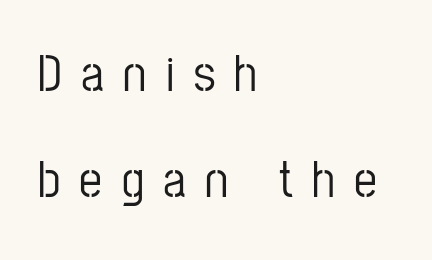
Classification — sans serif. Think of a printed novel: that variable character pitch is what you see here. A typesetter would mark this as roman, not italic. The words here are not underlined.
